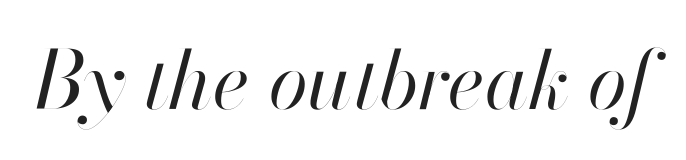
The image shows 80 px regular-weight type, italic (leaning right); set normal letter spacing, not underlined; high stroke contrast and a small x-height.
